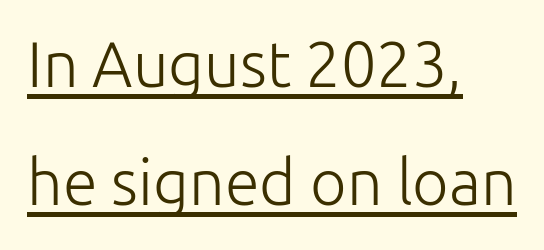
The image shows 63 px light sans-serif type, upright; set left-aligned, line spacing 1.88x, normal letter spacing, underlined; low stroke contrast and a medium x-height.
